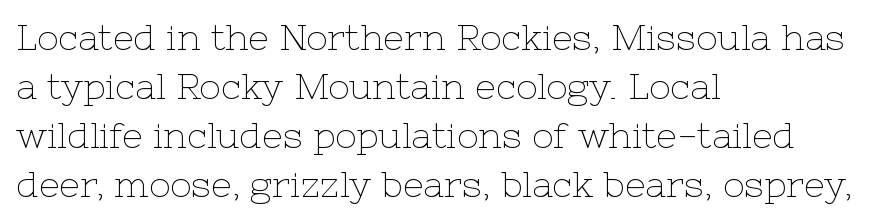
Q: Is the text bold? A: No.
Q: Is the text italic (slanted)? A: No, it is upright.
Q: Is the typeface a serif or a sans-serif typeface? A: Serif.
Q: Is the text underlined? A: No.
Q: How is the paragraph aligned? A: Left-aligned.
Q: Is the spacing between letters normal or unusually wide? A: Normal.
Q: Is the spacing between lines tight, normal or loose? A: Normal.
Q: Width (condensed, normal, or wide)? A: Normal.
Q: Stroke contrast? A: Low.
Q: x-height? A: Medium.
Q: Monospaced? A: No.
